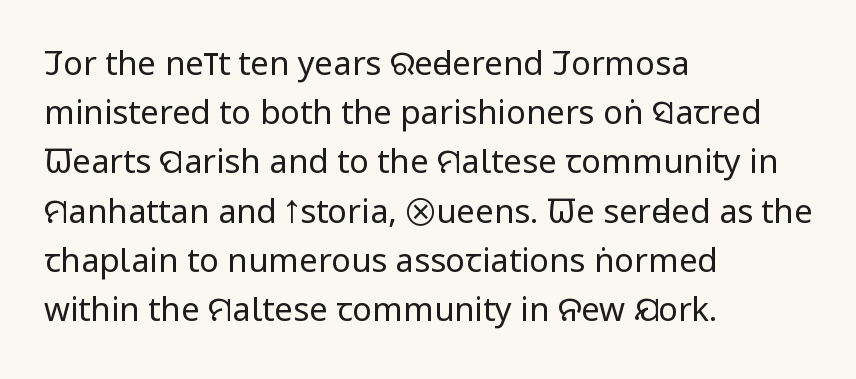
Q: Is the text bold? A: No.
Q: Is the text italic (slanted)? A: No, it is upright.
Q: Is the typeface a serif or a sans-serif typeface? A: Sans-serif.
Q: Is the text underlined? A: No.
Q: How is the paragraph aligned? A: Left-aligned.
Q: Is the spacing between letters normal or unusually wide? A: Normal.
Q: Is the spacing between lines tight, normal or loose? A: Normal.
Q: Width (condensed, normal, or wide)? A: Condensed.
Q: Stroke contrast? A: Low.
Q: x-height? A: Large.
Q: Monospaced? A: No.
